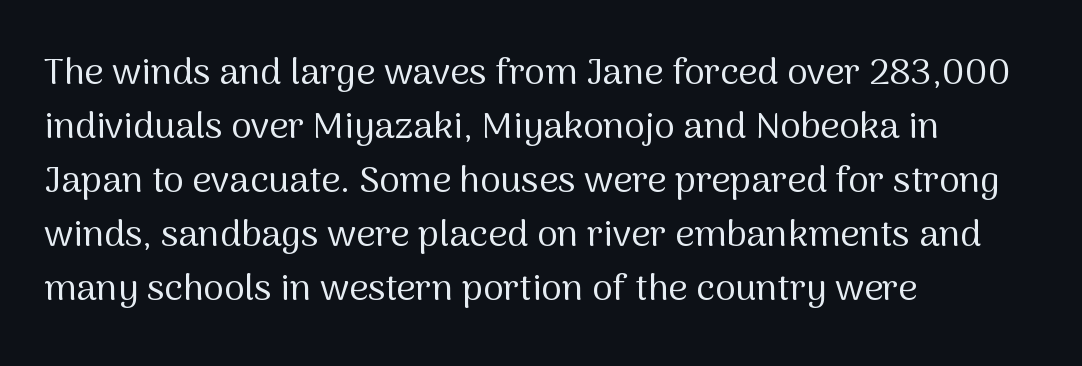
{"serif": "no", "italic": "no", "bold": "no", "weight": "regular", "width": "normal", "stroke_contrast": "medium", "x_height": "medium", "monospaced": "no", "underline": "no", "align": "left", "line_spacing": "normal", "line_spacing_ratio": 1.46, "letter_spacing": "normal", "letter_spacing_em": 0.0, "glyph_px": 37}
